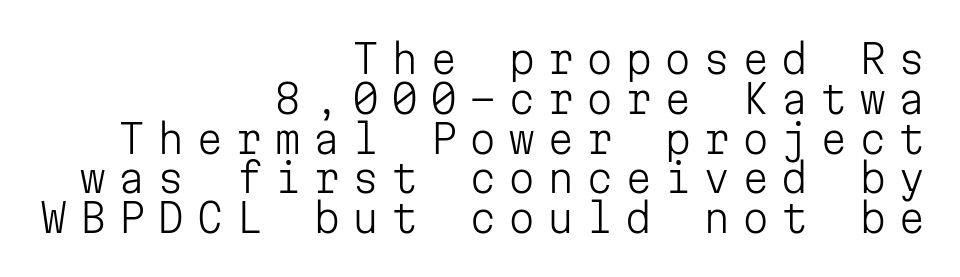
The image shows 39 px light sans-serif type, upright, monospaced; set right-aligned, tight line spacing (1.02x), unusually wide letter spacing (+0.3 em), not underlined; low stroke contrast and a medium x-height.
